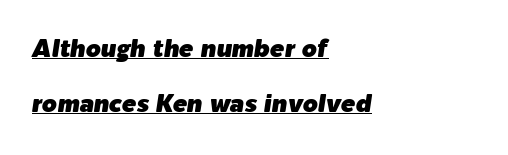
Spacing between characters is what you'd get straight out of the box. A continuous stroke trails under the words, as in a hyperlink. This sample trades compactness for vertical openness between lines. The paragraph has a hard left edge and a soft right edge. When letters slant like this, we call the style italic.
